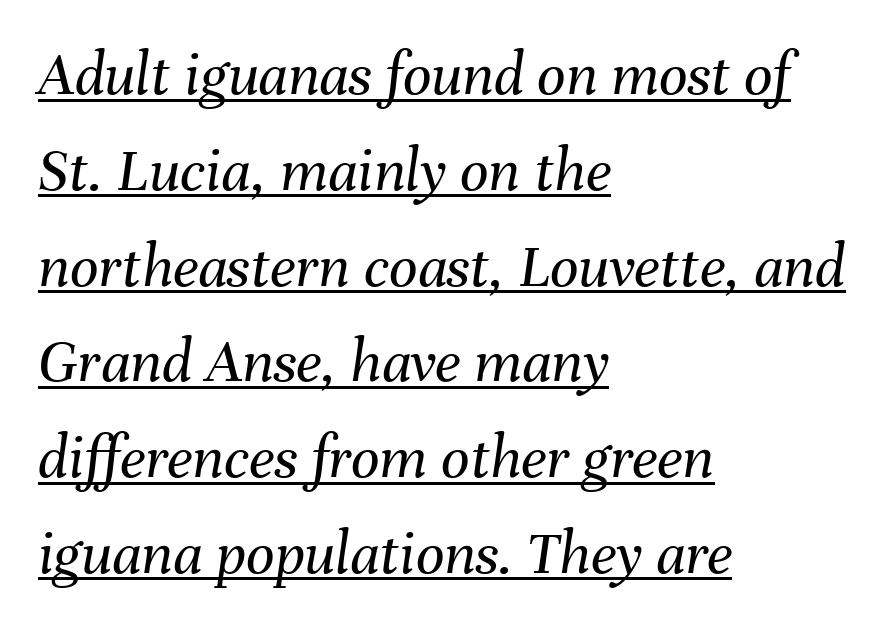
Q: Is the text bold? A: No.
Q: Is the text italic (slanted)? A: Yes, it leans right by about 8 degrees.
Q: Is the text underlined? A: Yes.
Q: How is the paragraph aligned? A: Left-aligned.
Q: Is the spacing between letters normal or unusually wide? A: Normal.
Q: Is the spacing between lines tight, normal or loose? A: Normal.
Q: Width (condensed, normal, or wide)? A: Normal.
Q: Stroke contrast? A: Medium.
Q: x-height? A: Medium.
Q: Monospaced? A: No.
